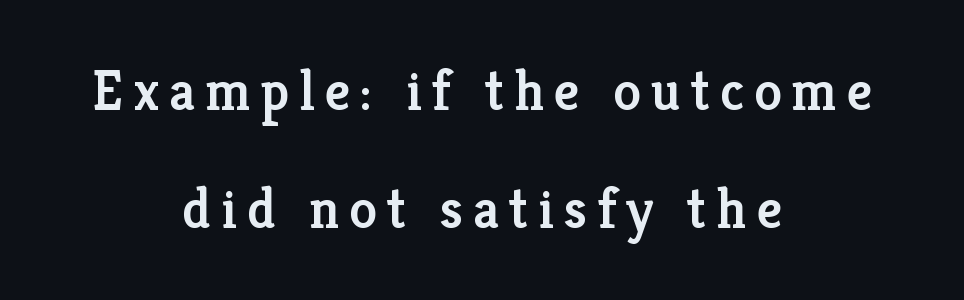
Serif or sans? Serif — the stroke terminals have little feet. A typesetter would call this proportional, since set widths differ per character. The whitespace from short lines is split evenly between both sides. In terms of weight, the rendering is demibold, just under bold. Check under the words: just untouched page. It's the straight-up-and-down kind of type.
